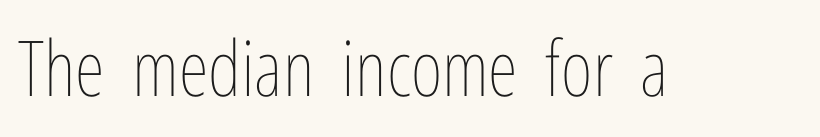
The image shows 77 px thin, condensed type, upright; set normal letter spacing, not underlined; low stroke contrast and a medium x-height.
